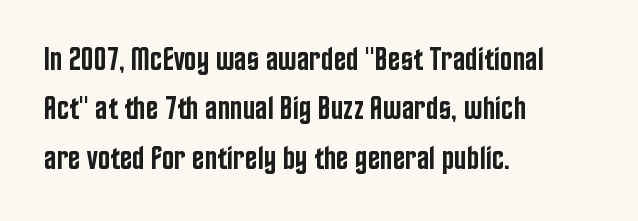
Q: Is the text bold? A: Semi-bold.
Q: Is the text italic (slanted)? A: No, it is upright.
Q: Is the typeface a serif or a sans-serif typeface? A: Sans-serif.
Q: Is the text underlined? A: No.
Q: How is the paragraph aligned? A: Left-aligned.
Q: Is the spacing between letters normal or unusually wide? A: Normal.
Q: Is the spacing between lines tight, normal or loose? A: Normal.
Q: Width (condensed, normal, or wide)? A: Condensed.
Q: Stroke contrast? A: Low.
Q: x-height? A: Large.
Q: Monospaced? A: No.
